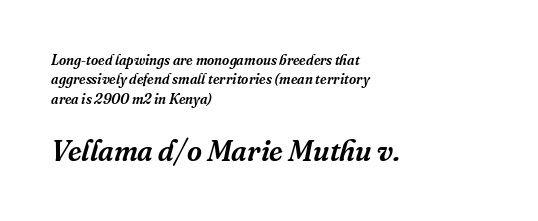
Q: Is the text italic (slanted)? A: Yes, it leans right by about 16 degrees.
Q: Is the typeface a serif or a sans-serif typeface? A: Serif.
Q: Is the text underlined? A: No.
Q: How is the paragraph aligned? A: Left-aligned.
Q: Is the spacing between letters normal or unusually wide? A: Normal.
Q: Is the spacing between lines tight, normal or loose? A: Normal.
Q: Which block of text is set in a larger size, the first (top) or the second (bottom)? A: The second (bottom) one.
Q: Width (condensed, normal, or wide)? A: Normal.
Q: Stroke contrast? A: Medium.
Q: x-height? A: Medium.
Q: Monospaced? A: No.
